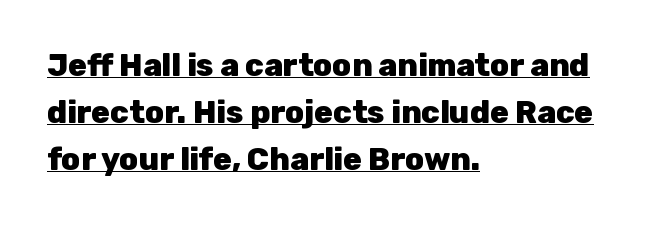
Think of a printed novel: that variable character pitch is what you see here. This rendering employs a face without finishing strokes, i.e., a sans-serif. One glance says typical: line gaps are just what's usual. A roman cut, with each character standing at attention. Typeset ragged right — the left edge is the straight one. The sample has been set heavy, in full bold.
